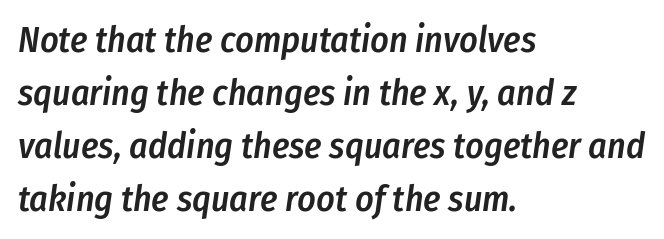
Rendered with sloped, italic letterforms. These lines are set flush left with a ragged right edge. Summary of weight: moderately heavy, a semibold. A normal amount of white space separates one row of letters from the next. Quick note: underline off. Here the designer chose a conventional face with non-uniform glyph widths.
